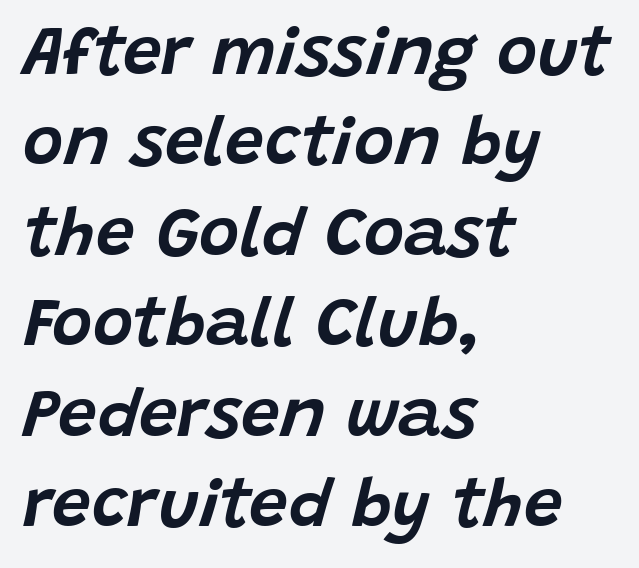
{"italic": "yes", "lean": "right", "slant_degrees": 15, "width": "normal", "stroke_contrast": "low", "x_height": "large", "monospaced": "no", "underline": "no", "align": "left", "line_spacing": "normal", "line_spacing_ratio": 1.31, "letter_spacing": "normal", "letter_spacing_em": 0.0, "glyph_px": 69}
